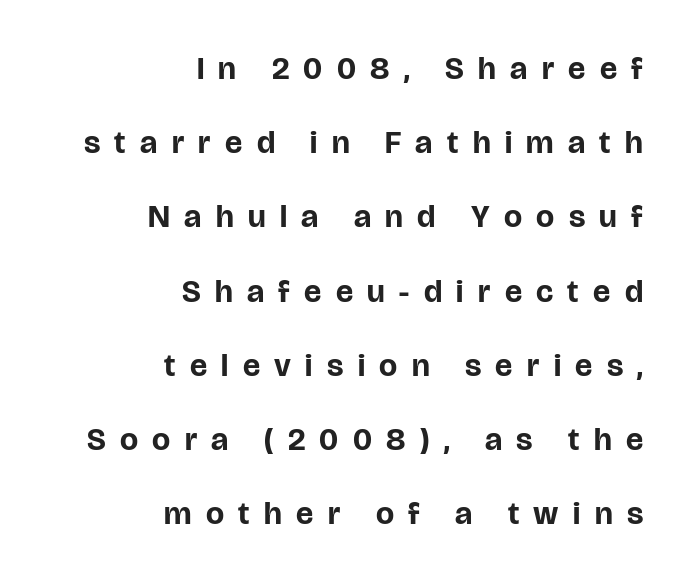
{"serif": "no", "italic": "no", "bold": "yes", "weight": "bold", "width": "normal", "stroke_contrast": "low", "x_height": "large", "monospaced": "no", "underline": "no", "align": "right", "line_spacing": "loose", "line_spacing_ratio": 2.32, "letter_spacing": "wide", "letter_spacing_em": 0.45, "glyph_px": 32}
